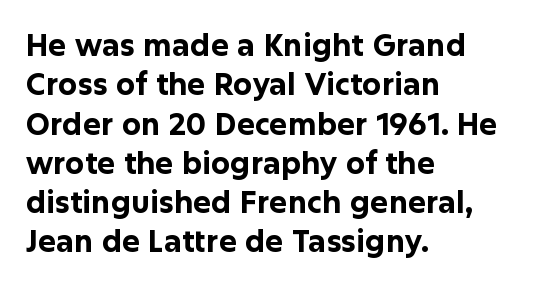
Q: Is the text bold? A: Yes.
Q: Is the text italic (slanted)? A: No, it is upright.
Q: Is the typeface a serif or a sans-serif typeface? A: Sans-serif.
Q: Is the text underlined? A: No.
Q: How is the paragraph aligned? A: Left-aligned.
Q: Is the spacing between letters normal or unusually wide? A: Normal.
Q: Is the spacing between lines tight, normal or loose? A: Normal.
Q: Width (condensed, normal, or wide)? A: Normal.
Q: Stroke contrast? A: Low.
Q: x-height? A: Medium.
Q: Monospaced? A: No.
